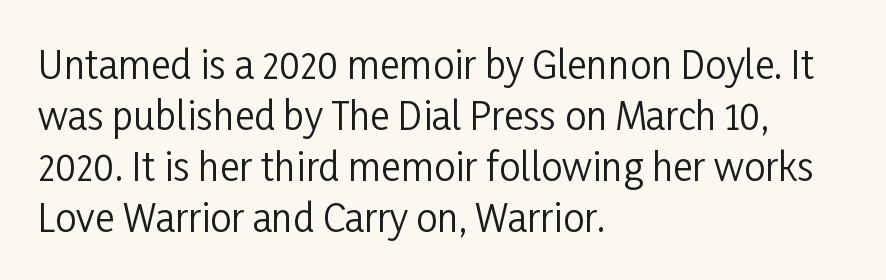
The image shows 38 px regular-weight, condensed sans-serif type, upright; set left-aligned, normal line spacing (1.34x), normal letter spacing, not underlined; low stroke contrast and a medium x-height.
